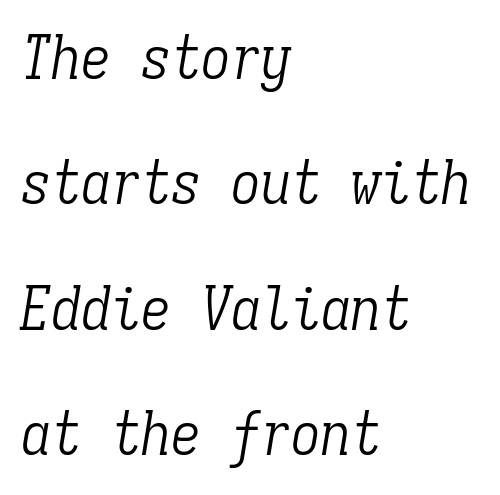
Q: Is the text bold? A: No.
Q: Is the text italic (slanted)? A: Yes, it leans right by about 9 degrees.
Q: Is the typeface a serif or a sans-serif typeface? A: Serif.
Q: Is the text underlined? A: No.
Q: How is the paragraph aligned? A: Left-aligned.
Q: Is the spacing between letters normal or unusually wide? A: Normal.
Q: Is the spacing between lines tight, normal or loose? A: Loose.
Q: Width (condensed, normal, or wide)? A: Condensed.
Q: Stroke contrast? A: Low.
Q: x-height? A: Medium.
Q: Monospaced? A: Yes.
